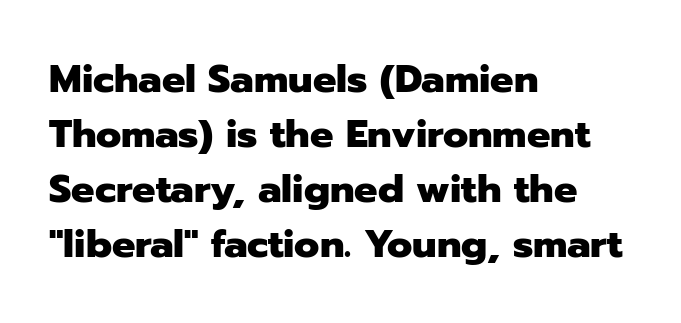
Q: Is the text bold? A: Yes.
Q: Is the text italic (slanted)? A: No, it is upright.
Q: Is the typeface a serif or a sans-serif typeface? A: Sans-serif.
Q: Is the text underlined? A: No.
Q: How is the paragraph aligned? A: Left-aligned.
Q: Is the spacing between letters normal or unusually wide? A: Normal.
Q: Is the spacing between lines tight, normal or loose? A: Normal.
Q: Width (condensed, normal, or wide)? A: Normal.
Q: Stroke contrast? A: Low.
Q: x-height? A: Medium.
Q: Monospaced? A: No.
